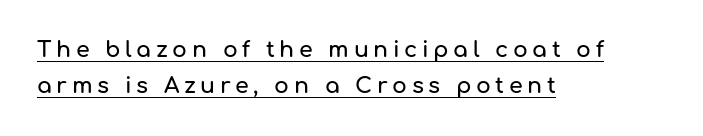
The image shows 22 px text type, upright; set left-aligned, normal line spacing (1.62x), unusually wide letter spacing (+0.21 em), underlined.
